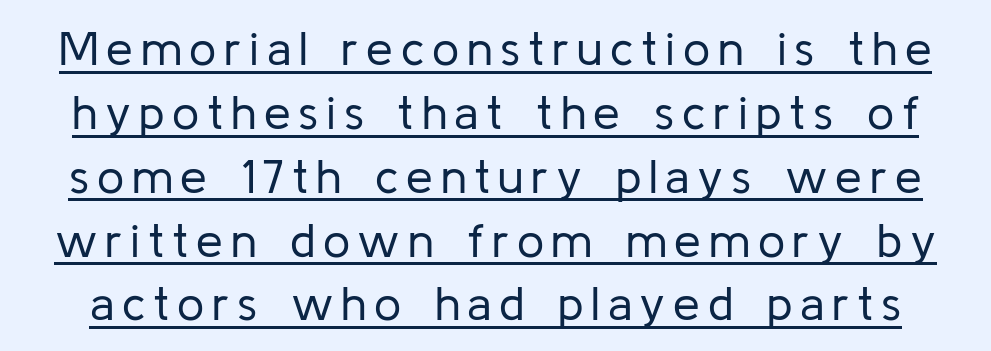
Q: Is the text bold? A: No.
Q: Is the text italic (slanted)? A: No, it is upright.
Q: Is the typeface a serif or a sans-serif typeface? A: Sans-serif.
Q: Is the text underlined? A: Yes.
Q: Is the spacing between lines tight, normal or loose? A: Normal.
Q: Width (condensed, normal, or wide)? A: Normal.
Q: Stroke contrast? A: Low.
Q: x-height? A: Medium.
Q: Monospaced? A: No.
